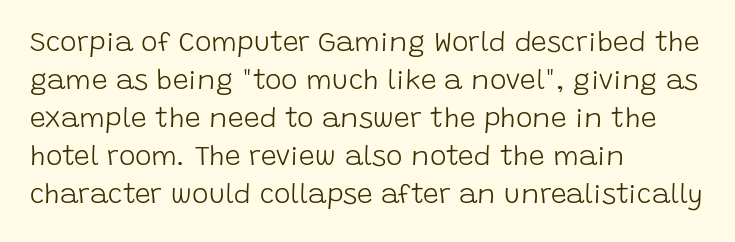
Q: Is the text bold? A: No.
Q: Is the text italic (slanted)? A: No, it is upright.
Q: Is the typeface a serif or a sans-serif typeface? A: Sans-serif.
Q: Is the text underlined? A: No.
Q: How is the paragraph aligned? A: Left-aligned.
Q: Is the spacing between letters normal or unusually wide? A: Normal.
Q: Is the spacing between lines tight, normal or loose? A: Normal.
Q: Width (condensed, normal, or wide)? A: Normal.
Q: Stroke contrast? A: Low.
Q: x-height? A: Large.
Q: Monospaced? A: No.
